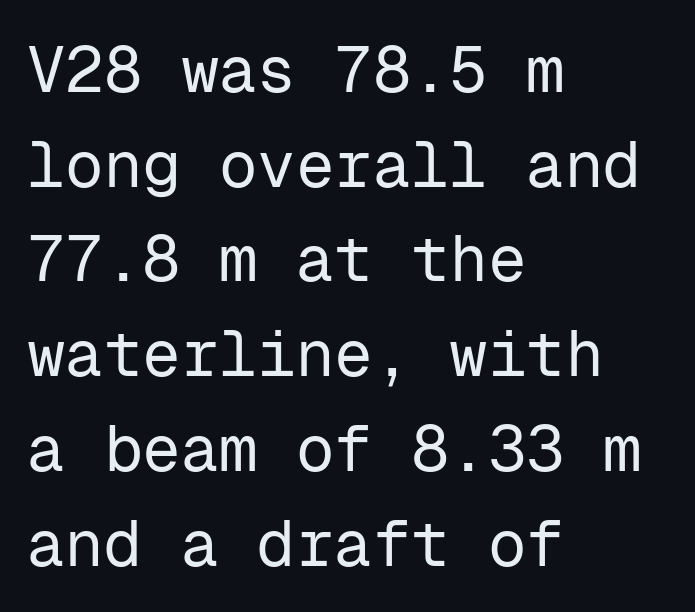
{"serif": "no", "italic": "no", "bold": "no", "weight": "regular", "width": "normal", "stroke_contrast": "low", "x_height": "medium", "monospaced": "yes", "underline": "no", "align": "left", "line_spacing": "normal", "line_spacing_ratio": 1.48, "letter_spacing": "normal", "letter_spacing_em": 0.0, "glyph_px": 64}
